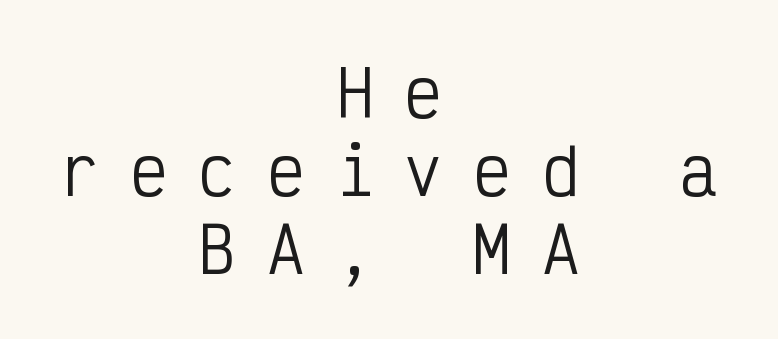
The image shows 63 px regular-weight, condensed sans-serif type, upright, monospaced; set centered, line spacing 1.24x, unusually wide letter spacing (+0.49 em), not underlined; low stroke contrast and a medium x-height.
